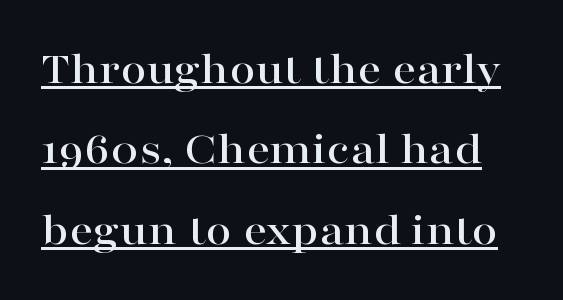
{"serif": "yes", "italic": "no", "width": "wide", "stroke_contrast": "high", "x_height": "medium", "monospaced": "no", "underline": "yes", "line_spacing_ratio": 1.71, "letter_spacing": "normal", "letter_spacing_em": 0.0, "glyph_px": 47}
